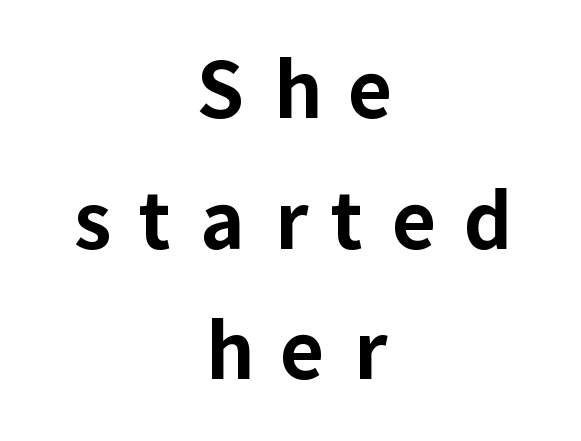
The image shows 76 px bold sans-serif type, upright; set centered, line spacing 1.72x, unusually wide letter spacing (+0.36 em), not underlined; low stroke contrast and a medium x-height.
